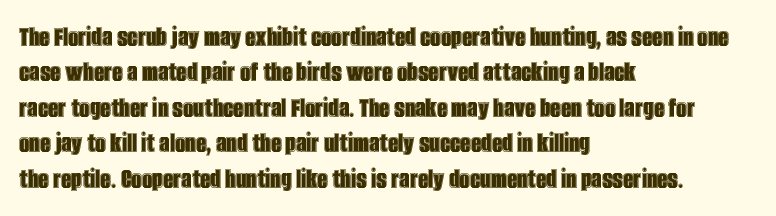
Note the varied advance widths — an 'i' is clearly narrower than an 'm'. Just letters on the line, the space beneath them empty. If you drew a ruler down the left edge, every line would touch it. Here the glyphs are tracked normally, forming tight word shapes.
